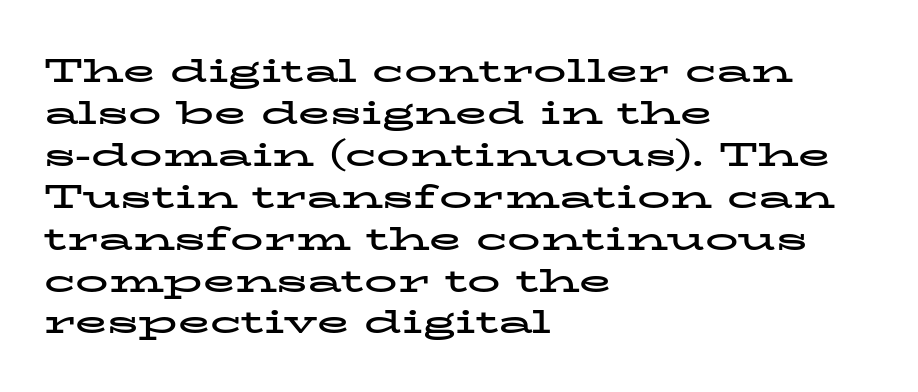
The image shows 33 px bold, wide serif type, upright; set left-aligned, normal line spacing (1.27x), normal letter spacing, not underlined; low stroke contrast and a medium x-height.
